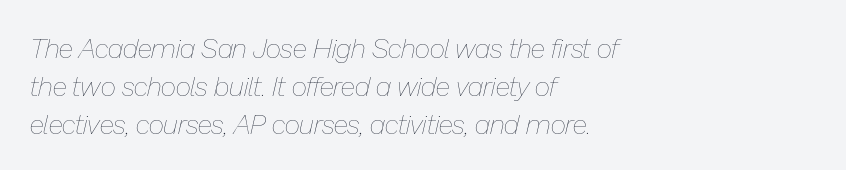
Observe the ordinary spacing: letters are neighbours, not strangers. The gap between lines stays unmarked. Slanted lettering throughout. The paragraph has a hard left edge and a soft right edge. Students, observe: this is what conventionally led text looks like.
